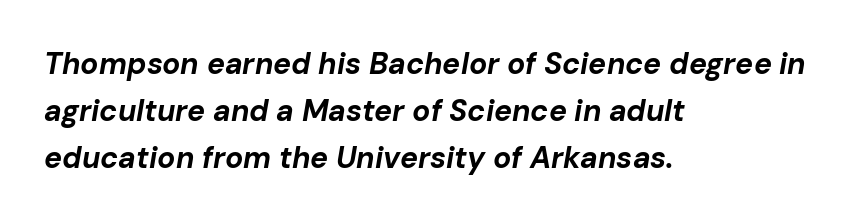
{"italic": "yes", "lean": "right", "slant_degrees": 10, "bold": "yes", "weight": "bold", "width": "normal", "stroke_contrast": "low", "x_height": "medium", "monospaced": "no", "underline": "no", "align": "left", "line_spacing": "normal", "line_spacing_ratio": 1.57, "letter_spacing": "normal", "letter_spacing_em": 0.0, "glyph_px": 30}
